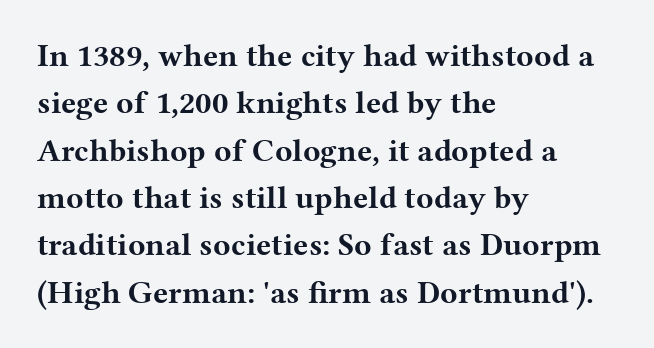
The image shows 32 px bold, wide serif type, upright; set left-aligned, normal line spacing (1.48x), normal letter spacing, not underlined; medium stroke contrast and a medium x-height.
